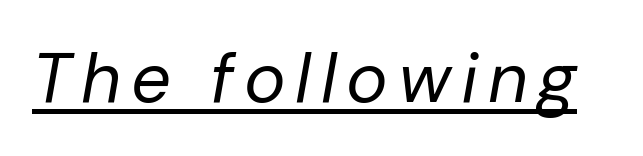
{"italic": "yes", "lean": "right", "slant_degrees": 10, "bold": "no", "weight": "regular", "width": "normal", "stroke_contrast": "low", "x_height": "medium", "monospaced": "no", "underline": "yes", "glyph_px": 70}
